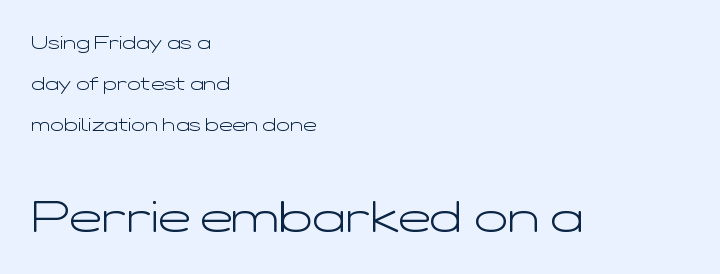
Q: Is the text bold? A: No.
Q: Is the text italic (slanted)? A: No, it is upright.
Q: Is the typeface a serif or a sans-serif typeface? A: Sans-serif.
Q: Is the text underlined? A: No.
Q: How is the paragraph aligned? A: Left-aligned.
Q: Is the spacing between letters normal or unusually wide? A: Normal.
Q: Is the spacing between lines tight, normal or loose? A: Loose.
Q: Which block of text is set in a larger size, the first (top) or the second (bottom)? A: The second (bottom) one.
Q: Width (condensed, normal, or wide)? A: Wide.
Q: Stroke contrast? A: Low.
Q: x-height? A: Medium.
Q: Monospaced? A: No.
